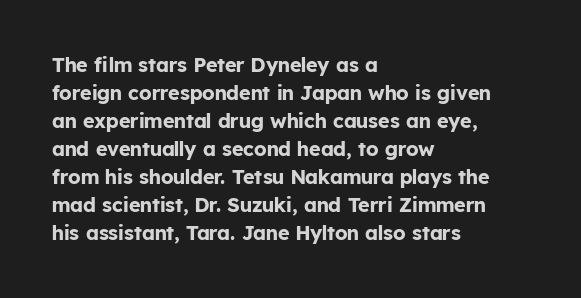
{"italic": "no", "bold": "yes", "underline": "no", "align": "left", "line_spacing": "normal", "line_spacing_ratio": 1.4, "letter_spacing": "normal", "letter_spacing_em": 0.0, "glyph_px": 20}
